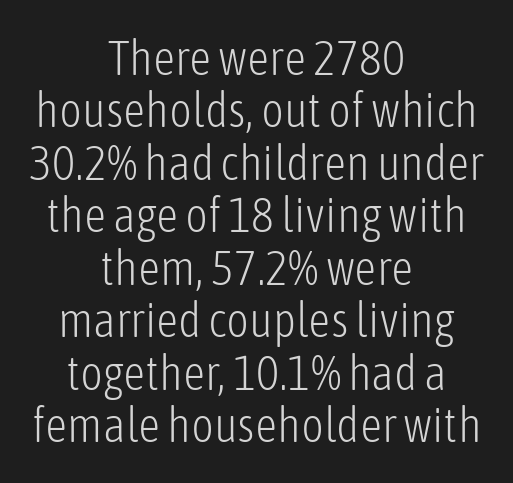
Q: Is the text bold? A: No.
Q: Is the text italic (slanted)? A: No, it is upright.
Q: Is the typeface a serif or a sans-serif typeface? A: Sans-serif.
Q: Is the text underlined? A: No.
Q: How is the paragraph aligned? A: Centered.
Q: Is the spacing between letters normal or unusually wide? A: Normal.
Q: Is the spacing between lines tight, normal or loose? A: Tight.
Q: Width (condensed, normal, or wide)? A: Condensed.
Q: Stroke contrast? A: Low.
Q: x-height? A: Medium.
Q: Monospaced? A: No.
